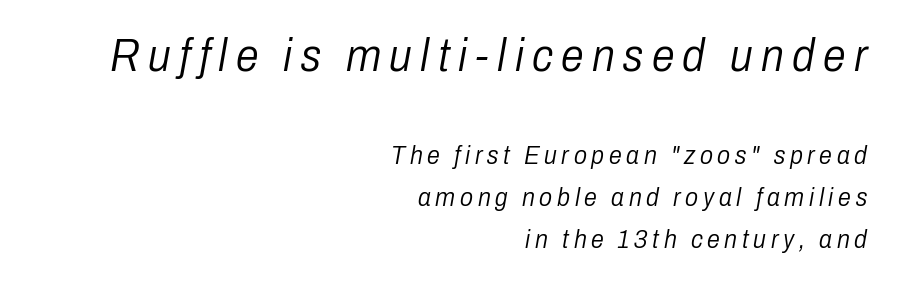
The image shows 46 px light, condensed type, italic (leaning right); set right-aligned, normal line spacing (1.61x), not underlined; the first (top) block is 1.77x larger; low stroke contrast and a medium x-height.
